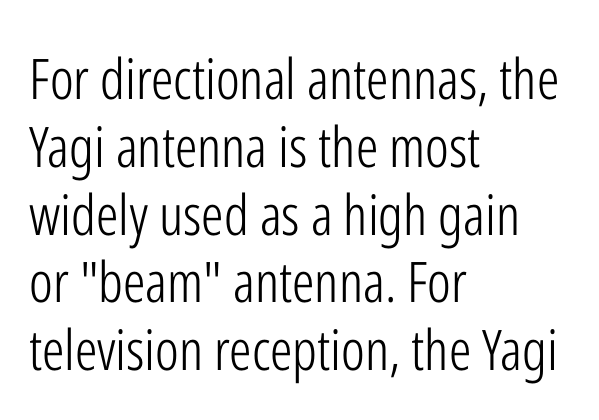
Q: Is the text bold? A: No.
Q: Is the text italic (slanted)? A: No, it is upright.
Q: Is the typeface a serif or a sans-serif typeface? A: Sans-serif.
Q: Is the text underlined? A: No.
Q: How is the paragraph aligned? A: Left-aligned.
Q: Is the spacing between letters normal or unusually wide? A: Normal.
Q: Width (condensed, normal, or wide)? A: Condensed.
Q: Stroke contrast? A: Low.
Q: x-height? A: Medium.
Q: Monospaced? A: No.
